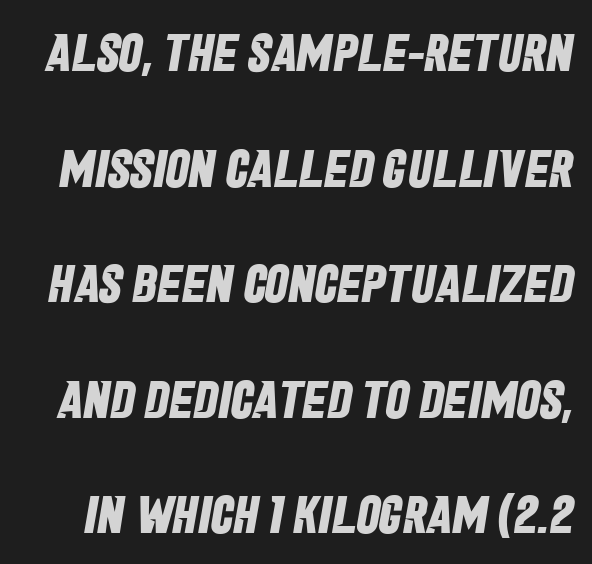
Q: Is the text bold? A: Yes.
Q: Is the typeface a serif or a sans-serif typeface? A: Sans-serif.
Q: Is the text underlined? A: No.
Q: Is the spacing between letters normal or unusually wide? A: Normal.
Q: Is the spacing between lines tight, normal or loose? A: Loose.
Q: Width (condensed, normal, or wide)? A: Condensed.
Q: Stroke contrast? A: Low.
Q: x-height? A: Large.
Q: Monospaced? A: No.
